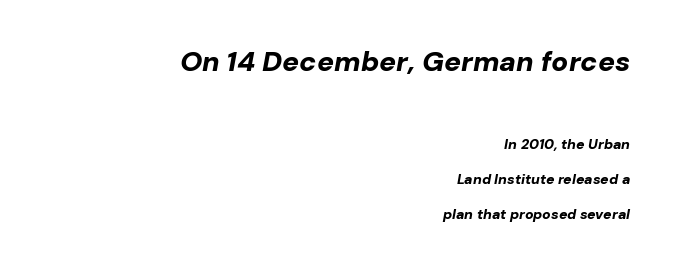
The image shows 28 px bold type, italic (leaning right); set right-aligned, loose line spacing (2.49x), normal letter spacing, not underlined; the first (top) block is 2.0x larger; low stroke contrast and a medium x-height.
